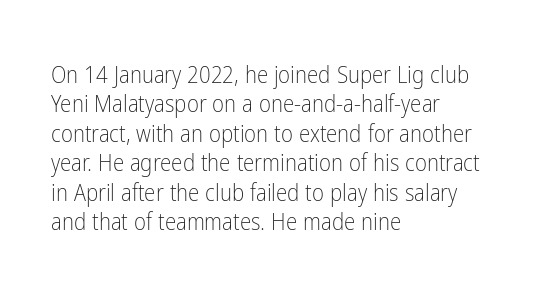
{"italic": "no", "bold": "no", "underline": "no", "align": "left", "line_spacing": "normal", "line_spacing_ratio": 1.28, "letter_spacing": "normal", "letter_spacing_em": 0.0, "glyph_px": 23}
